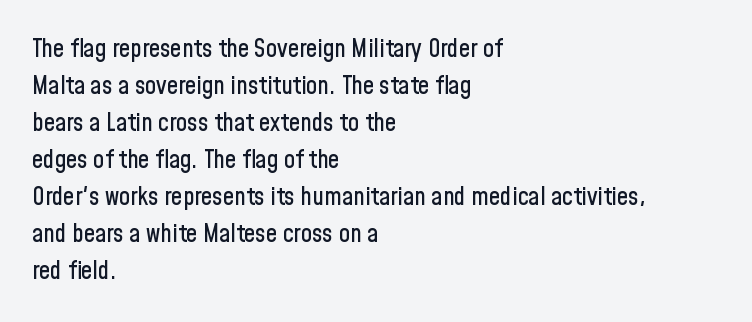
Q: Is the text italic (slanted)? A: No, it is upright.
Q: Is the text underlined? A: No.
Q: How is the paragraph aligned? A: Left-aligned.
Q: Is the spacing between letters normal or unusually wide? A: Normal.
Q: Is the spacing between lines tight, normal or loose? A: Normal.
